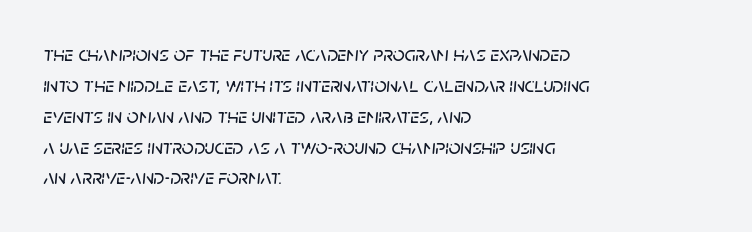
A classic flush-left, rag-right setting is used for this passage. Does extra space separate the letters? No, they use regular spacing. Slanted lettering throughout. Whoever set this chose a conventional vertical rhythm.
